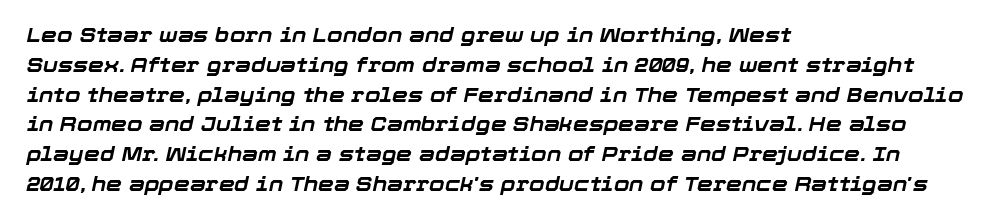
The image shows 20 px bold type, italic (leaning right); set left-aligned, normal line spacing (1.49x), normal letter spacing, not underlined.
